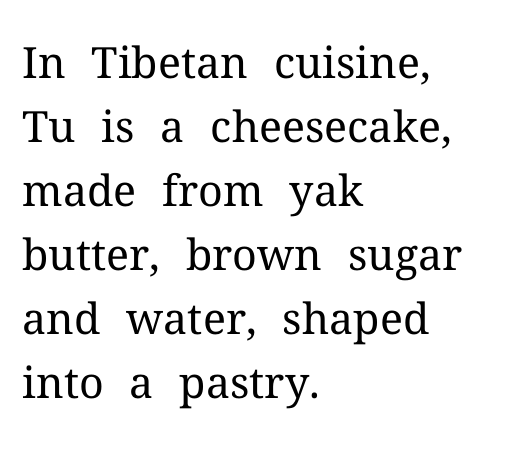
Q: Is the text bold? A: No.
Q: Is the text italic (slanted)? A: No, it is upright.
Q: Is the typeface a serif or a sans-serif typeface? A: Serif.
Q: Is the text underlined? A: No.
Q: How is the paragraph aligned? A: Left-aligned.
Q: Is the spacing between letters normal or unusually wide? A: Normal.
Q: Is the spacing between lines tight, normal or loose? A: Normal.
Q: Width (condensed, normal, or wide)? A: Normal.
Q: Stroke contrast? A: Medium.
Q: x-height? A: Medium.
Q: Monospaced? A: No.
